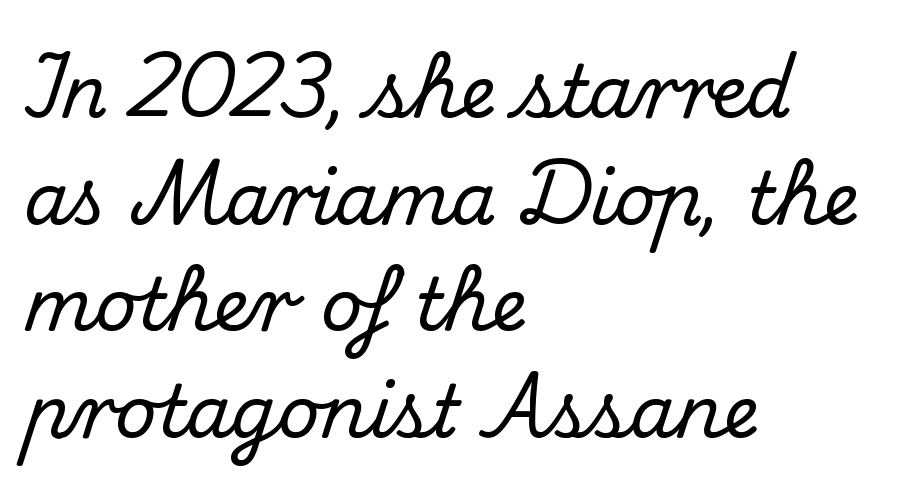
{"serif": "yes", "width": "normal", "stroke_contrast": "medium", "x_height": "small", "monospaced": "no", "underline": "no", "align": "left", "line_spacing": "normal", "line_spacing_ratio": 1.48, "letter_spacing": "normal", "letter_spacing_em": 0.0, "glyph_px": 72}
